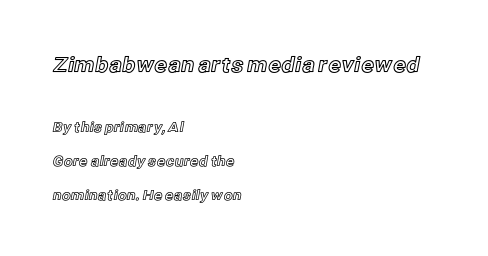
{"underline": "no", "align": "left", "line_spacing": "loose", "line_spacing_ratio": 2.41, "letter_spacing": "normal", "letter_spacing_em": 0.0, "larger_block": "first", "size_ratio": 1.5, "glyph_px": 21}
